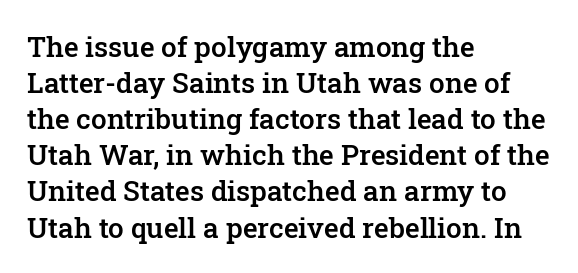
Which margin do the lines hug? The left one — the right edge is uneven. Leading matches the norm, producing a regular column. This rendering features lettering with no underline. The gaps between neighbouring characters are ordinary and unremarkable. A fair bit of extra ink — the face is semibold, not bold.
